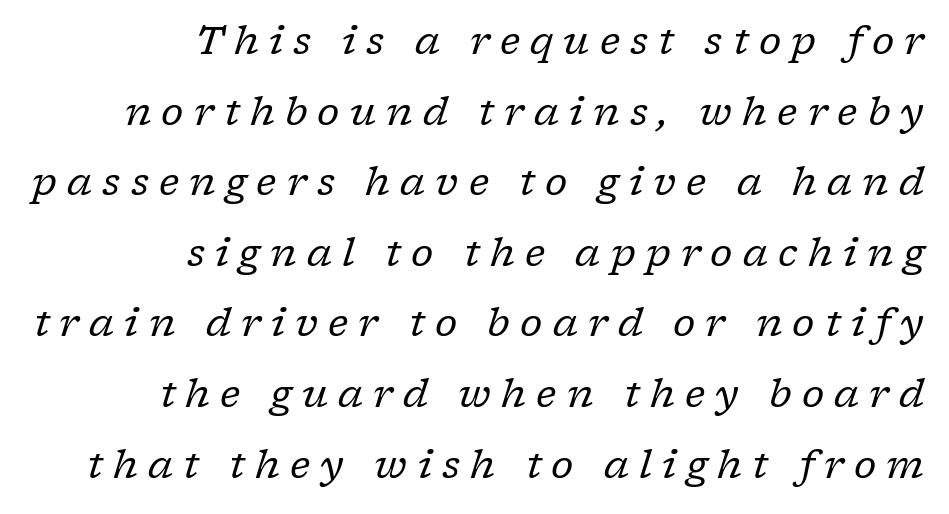
Q: Is the text bold? A: No.
Q: Is the text italic (slanted)? A: Yes, it leans right by about 17 degrees.
Q: Is the typeface a serif or a sans-serif typeface? A: Serif.
Q: Is the text underlined? A: No.
Q: How is the paragraph aligned? A: Right-aligned.
Q: Is the spacing between letters normal or unusually wide? A: Unusually wide.
Q: Width (condensed, normal, or wide)? A: Normal.
Q: Stroke contrast? A: Low.
Q: x-height? A: Medium.
Q: Monospaced? A: No.
